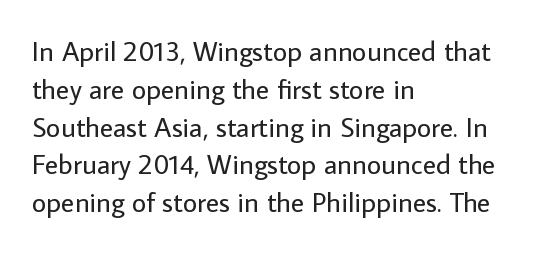
Q: Is the text bold? A: No.
Q: Is the text italic (slanted)? A: No, it is upright.
Q: Is the typeface a serif or a sans-serif typeface? A: Sans-serif.
Q: Is the text underlined? A: No.
Q: How is the paragraph aligned? A: Left-aligned.
Q: Is the spacing between letters normal or unusually wide? A: Normal.
Q: Is the spacing between lines tight, normal or loose? A: Normal.
Q: Width (condensed, normal, or wide)? A: Normal.
Q: Stroke contrast? A: Low.
Q: x-height? A: Medium.
Q: Monospaced? A: No.
